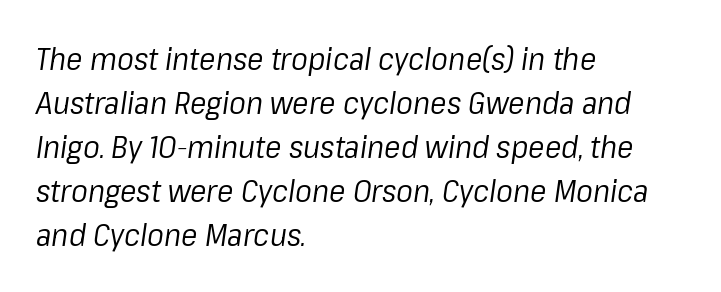
{"italic": "yes", "lean": "right", "slant_degrees": 8, "bold": "no", "weight": "regular", "width": "normal", "stroke_contrast": "low", "x_height": "medium", "monospaced": "no", "underline": "no", "align": "left", "line_spacing": "normal", "line_spacing_ratio": 1.42, "letter_spacing": "normal", "letter_spacing_em": 0.0, "glyph_px": 31}
